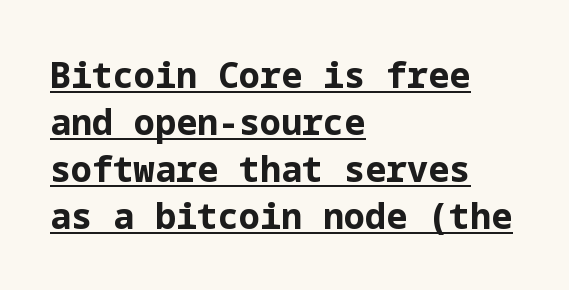
Q: Is the text bold? A: Yes.
Q: Is the text italic (slanted)? A: No, it is upright.
Q: Is the typeface a serif or a sans-serif typeface? A: Sans-serif.
Q: Is the text underlined? A: Yes.
Q: How is the paragraph aligned? A: Left-aligned.
Q: Is the spacing between letters normal or unusually wide? A: Normal.
Q: Is the spacing between lines tight, normal or loose? A: Normal.
Q: Width (condensed, normal, or wide)? A: Normal.
Q: Stroke contrast? A: Low.
Q: x-height? A: Medium.
